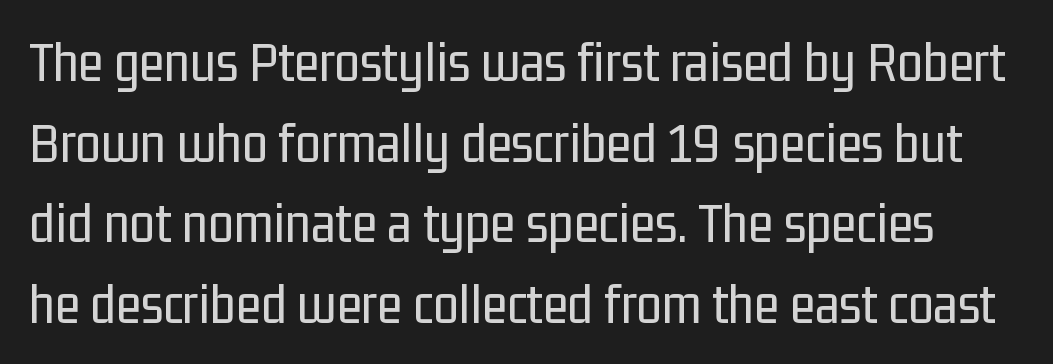
{"serif": "no", "italic": "no", "bold": "no", "weight": "regular", "width": "condensed", "stroke_contrast": "low", "x_height": "medium", "monospaced": "no", "underline": "no", "line_spacing": "normal", "line_spacing_ratio": 1.39, "letter_spacing": "normal", "letter_spacing_em": 0.0, "glyph_px": 58}
